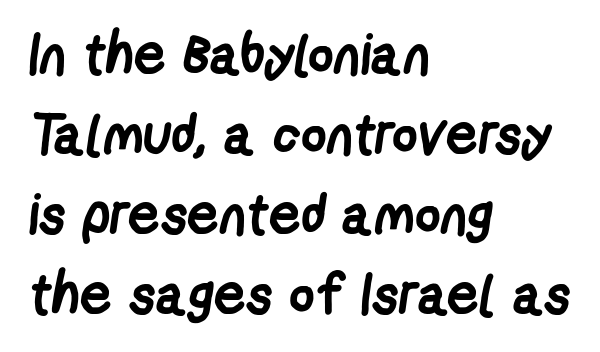
{"serif": "no", "bold": "yes", "weight": "semibold", "width": "condensed", "stroke_contrast": "low", "x_height": "medium", "monospaced": "no", "underline": "no", "align": "left", "line_spacing": "normal", "line_spacing_ratio": 1.43, "letter_spacing": "normal", "letter_spacing_em": 0.0, "glyph_px": 56}
